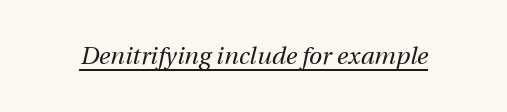
In terms of letterspacing, this is plain default setting. The strokes are not fattened; the text isn't bold. Underlined type. Slant detected: the letters are inclined.
